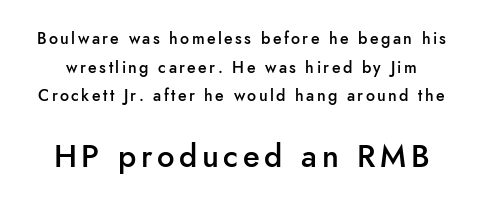
The image shows 31 px semibold sans-serif type, upright; set line spacing 1.79x, not underlined; the second (bottom) block is 1.94x larger; low stroke contrast and a small x-height.
